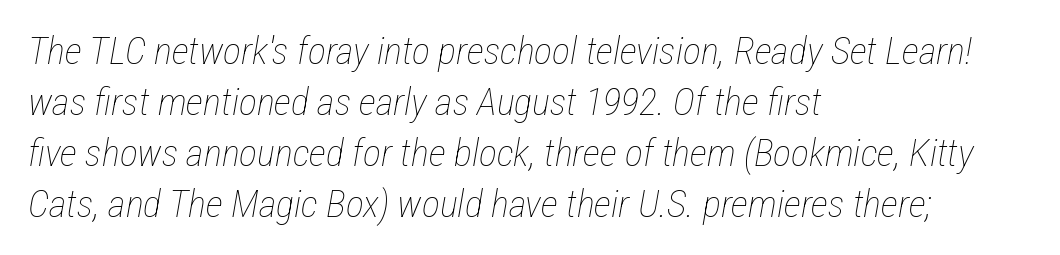
In terms of letterspacing, this is plain default setting. Note the varied advance widths — an 'i' is clearly narrower than an 'm'. Letters have the restrained weight of plain body copy at most. Which margin do the lines hug? The left one — the right edge is uneven. No word sits above an underline.
